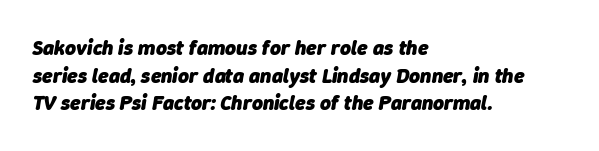
{"italic": "yes", "lean": "right", "slant_degrees": 9, "bold": "yes", "underline": "no", "align": "left", "line_spacing": "normal", "line_spacing_ratio": 1.31, "letter_spacing": "normal", "letter_spacing_em": 0.0, "glyph_px": 21}
